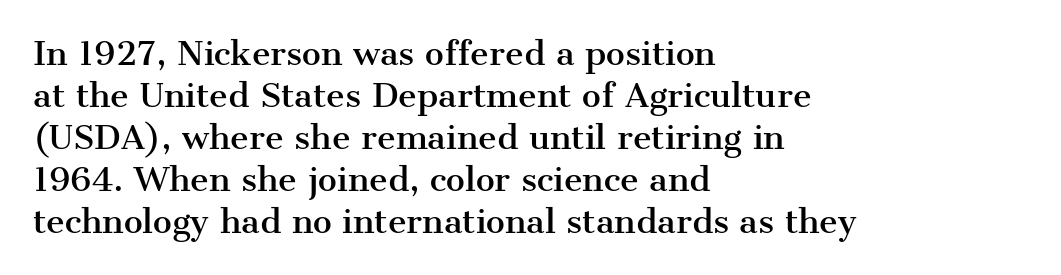
Q: Is the text italic (slanted)? A: No, it is upright.
Q: Is the typeface a serif or a sans-serif typeface? A: Serif.
Q: Is the text underlined? A: No.
Q: How is the paragraph aligned? A: Left-aligned.
Q: Is the spacing between letters normal or unusually wide? A: Normal.
Q: Is the spacing between lines tight, normal or loose? A: Normal.
Q: Width (condensed, normal, or wide)? A: Normal.
Q: Stroke contrast? A: Medium.
Q: x-height? A: Medium.
Q: Monospaced? A: No.
